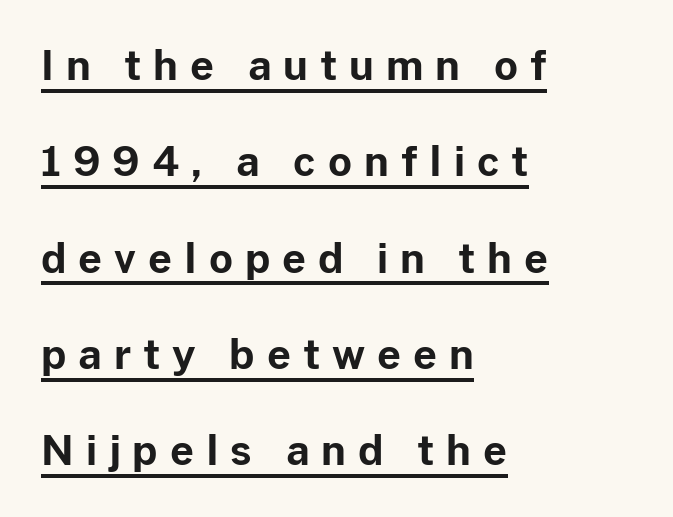
Each letter keeps its own natural width here, so spacing adapts to shape. The typeface chosen for these lines omits serifs. These lines carry a lot of weight — the face is fully bold. Italic? Not at all — the glyphs are vertical. The paragraph shown leans on its left margin.
